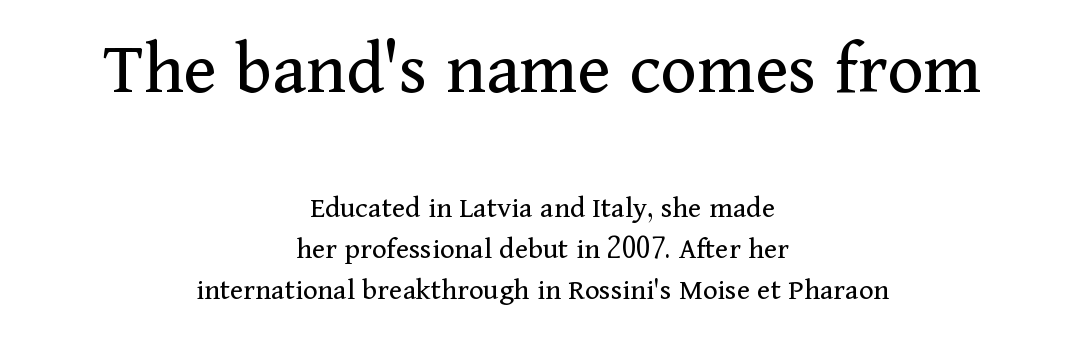
The image shows 77 px regular-weight serif type, upright; set centered, normal line spacing (1.32x), normal letter spacing, not underlined; the first (top) block is 2.48x larger; medium stroke contrast and a medium x-height.
